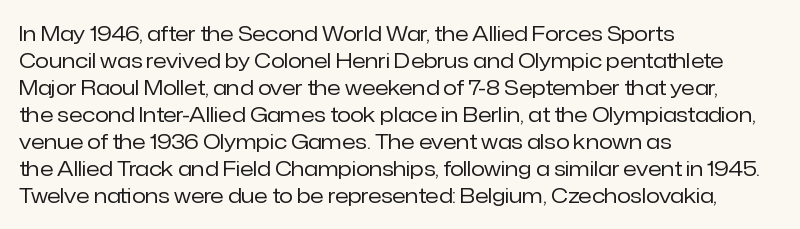
Q: Is the text bold? A: No.
Q: Is the text italic (slanted)? A: No, it is upright.
Q: Is the text underlined? A: No.
Q: How is the paragraph aligned? A: Left-aligned.
Q: Is the spacing between letters normal or unusually wide? A: Normal.
Q: Is the spacing between lines tight, normal or loose? A: Normal.
